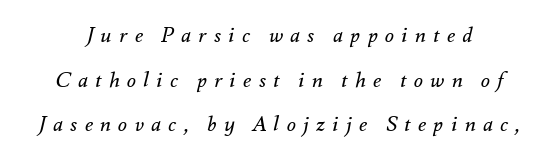
{"italic": "yes", "lean": "right", "slant_degrees": 12, "bold": "no", "underline": "no", "line_spacing": "loose", "line_spacing_ratio": 2.12, "letter_spacing": "wide", "letter_spacing_em": 0.35, "glyph_px": 21}
